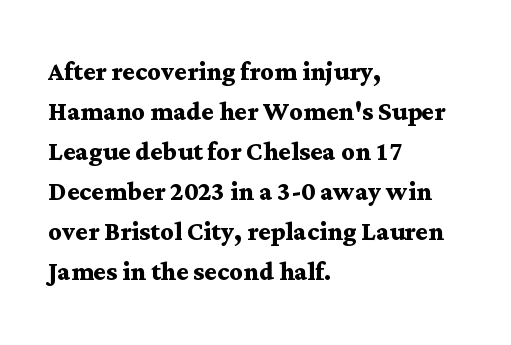
Q: Is the text bold? A: Yes.
Q: Is the text italic (slanted)? A: No, it is upright.
Q: Is the typeface a serif or a sans-serif typeface? A: Serif.
Q: Is the text underlined? A: No.
Q: How is the paragraph aligned? A: Left-aligned.
Q: Is the spacing between letters normal or unusually wide? A: Normal.
Q: Width (condensed, normal, or wide)? A: Wide.
Q: Stroke contrast? A: Medium.
Q: x-height? A: Medium.
Q: Monospaced? A: No.
